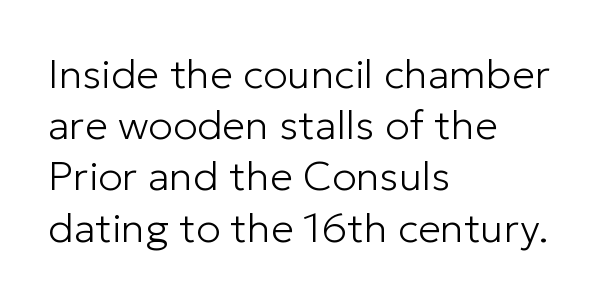
Q: Is the text bold? A: No.
Q: Is the text italic (slanted)? A: No, it is upright.
Q: Is the typeface a serif or a sans-serif typeface? A: Sans-serif.
Q: Is the text underlined? A: No.
Q: How is the paragraph aligned? A: Left-aligned.
Q: Is the spacing between letters normal or unusually wide? A: Normal.
Q: Is the spacing between lines tight, normal or loose? A: Normal.
Q: Width (condensed, normal, or wide)? A: Normal.
Q: Stroke contrast? A: Low.
Q: x-height? A: Medium.
Q: Monospaced? A: No.
